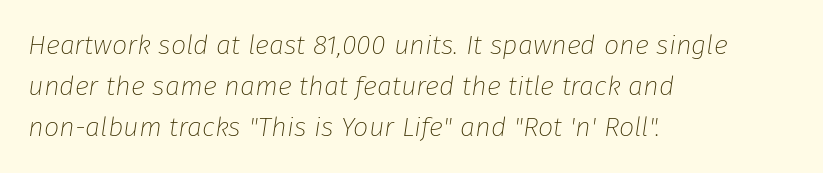
The image shows 27 px text type, italic (leaning right); set left-aligned, normal line spacing (1.52x), normal letter spacing, not underlined.
